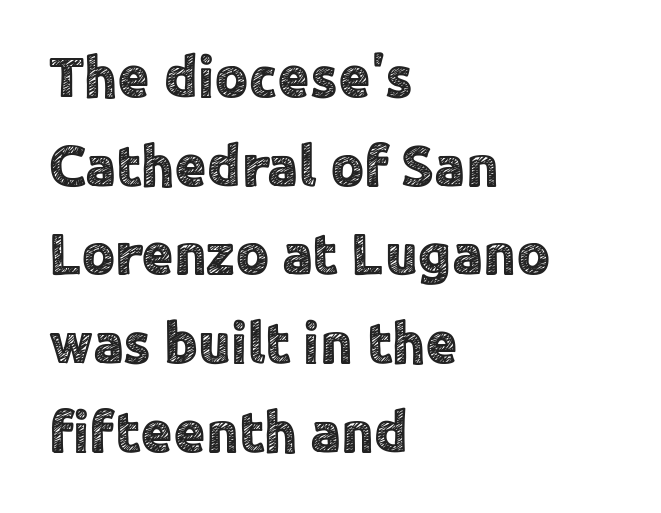
{"serif": "no", "italic": "no", "width": "normal", "x_height": "medium", "monospaced": "no", "underline": "no", "align": "left", "line_spacing": "normal", "line_spacing_ratio": 1.53, "letter_spacing": "normal", "letter_spacing_em": 0.0, "glyph_px": 58}
